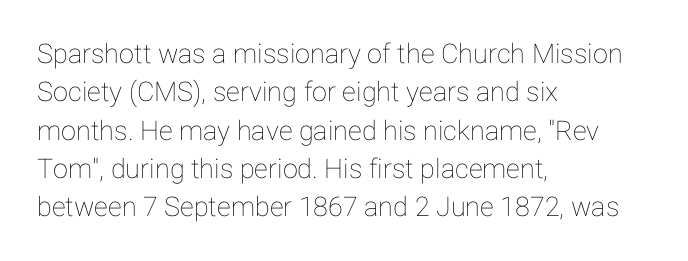
Q: Is the text italic (slanted)? A: No, it is upright.
Q: Is the text underlined? A: No.
Q: How is the paragraph aligned? A: Left-aligned.
Q: Is the spacing between letters normal or unusually wide? A: Normal.
Q: Is the spacing between lines tight, normal or loose? A: Normal.
